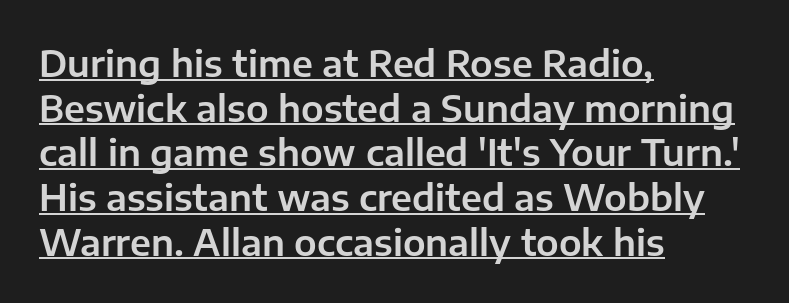
Q: Is the text italic (slanted)? A: No, it is upright.
Q: Is the typeface a serif or a sans-serif typeface? A: Sans-serif.
Q: Is the text underlined? A: Yes.
Q: How is the paragraph aligned? A: Left-aligned.
Q: Is the spacing between letters normal or unusually wide? A: Normal.
Q: Width (condensed, normal, or wide)? A: Normal.
Q: Stroke contrast? A: Low.
Q: x-height? A: Medium.
Q: Monospaced? A: No.
